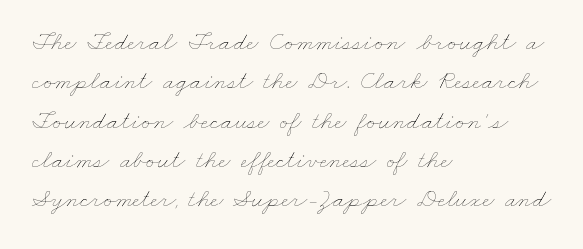
The image shows 26 px text type; set left-aligned, normal line spacing (1.51x), normal letter spacing, not underlined.
